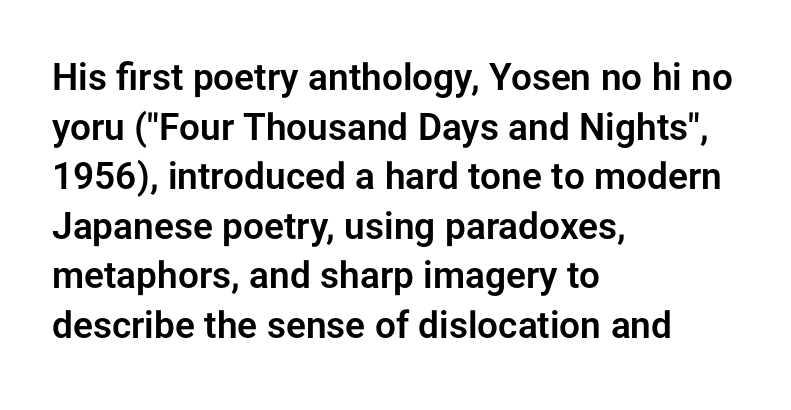
Q: Is the text italic (slanted)? A: No, it is upright.
Q: Is the typeface a serif or a sans-serif typeface? A: Sans-serif.
Q: Is the text underlined? A: No.
Q: How is the paragraph aligned? A: Left-aligned.
Q: Is the spacing between letters normal or unusually wide? A: Normal.
Q: Is the spacing between lines tight, normal or loose? A: Normal.
Q: Width (condensed, normal, or wide)? A: Normal.
Q: Stroke contrast? A: Low.
Q: x-height? A: Medium.
Q: Monospaced? A: No.
